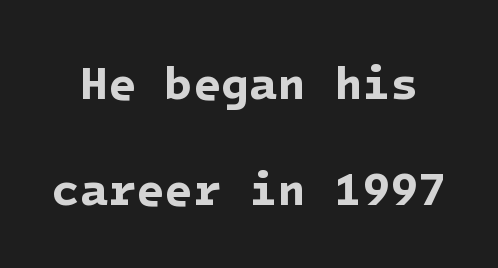
I'd call this a sans setting — the letters go barefoot. Descenders hang freely into open space. This is heavy type, rendered in bold. Here the glyphs are tracked normally, forming tight word shapes. Quick note: interline space is abundant.
